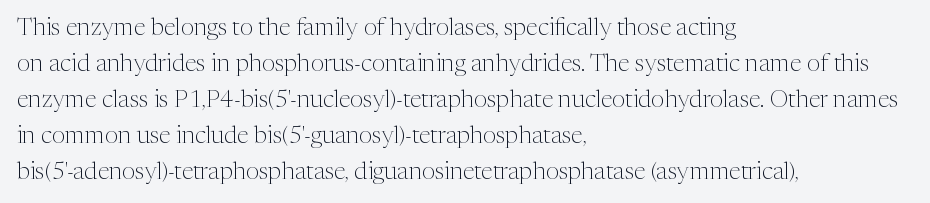
{"italic": "no", "bold": "no", "underline": "no", "align": "left", "line_spacing": "normal", "line_spacing_ratio": 1.5, "letter_spacing": "normal", "letter_spacing_em": 0.0, "glyph_px": 24}
